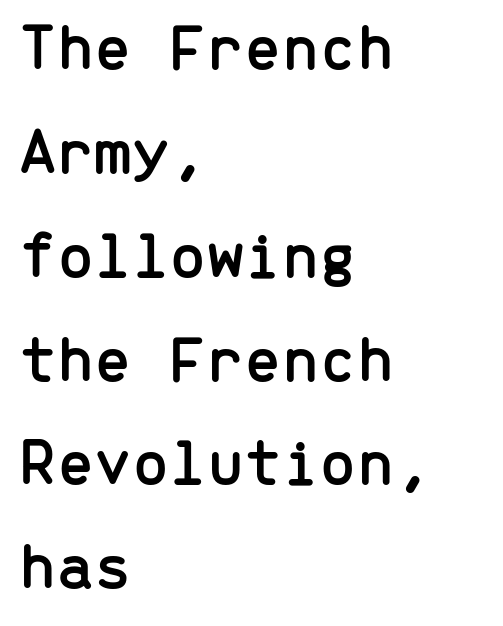
Q: Is the text italic (slanted)? A: No, it is upright.
Q: Is the typeface a serif or a sans-serif typeface? A: Sans-serif.
Q: Is the text underlined? A: No.
Q: How is the paragraph aligned? A: Left-aligned.
Q: Is the spacing between letters normal or unusually wide? A: Normal.
Q: Is the spacing between lines tight, normal or loose? A: Normal.
Q: Width (condensed, normal, or wide)? A: Normal.
Q: Stroke contrast? A: Low.
Q: x-height? A: Medium.
Q: Monospaced? A: Yes.
